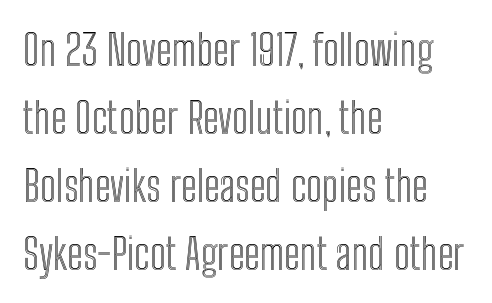
The rag falls on the right side of this text block. This block has exactly the height ordinary leading produces. Rendered with straight, roman letterforms. The foot of each line stays bare and open. Honestly, the letter spacing is just normal — you wouldn't notice it. A typesetter would call this proportional, since set widths differ per character.
